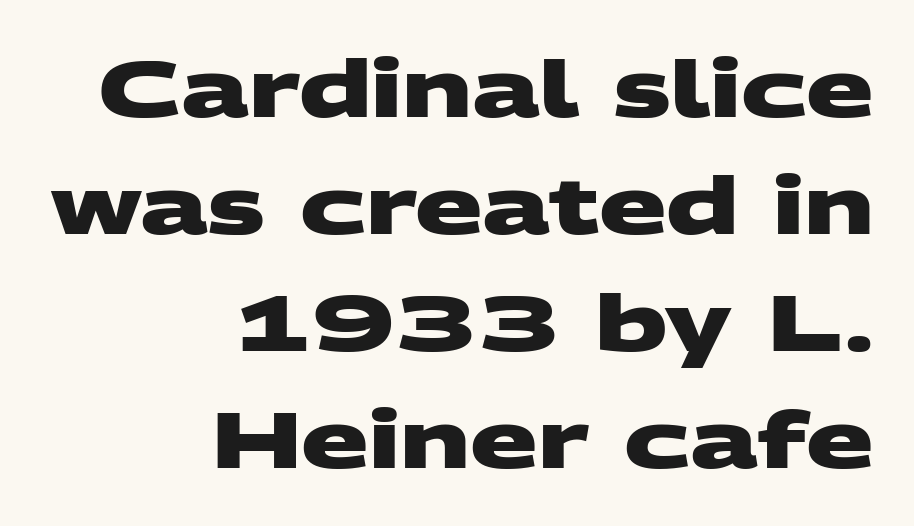
Heavy-handed strokes throughout: this text is bold. The gap between lines stays unmarked. How are the letters spaced? Ordinarily, with no added tracking. Regarding leading, the lines here are spaced in the standard way.
